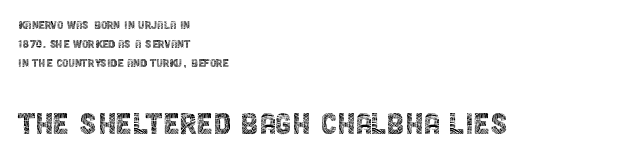
Q: Is the text bold? A: No.
Q: Is the text italic (slanted)? A: No, it is upright.
Q: Is the typeface a serif or a sans-serif typeface? A: Sans-serif.
Q: Is the text underlined? A: No.
Q: How is the paragraph aligned? A: Left-aligned.
Q: Is the spacing between letters normal or unusually wide? A: Normal.
Q: Is the spacing between lines tight, normal or loose? A: Normal.
Q: Which block of text is set in a larger size, the first (top) or the second (bottom)? A: The second (bottom) one.
Q: Width (condensed, normal, or wide)? A: Condensed.
Q: x-height? A: Large.
Q: Monospaced? A: No.
